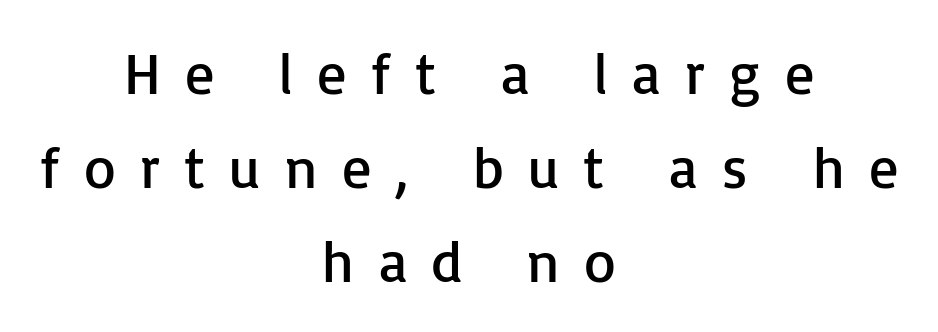
The image shows 58 px regular-weight sans-serif type, upright; set centered, normal line spacing (1.62x), unusually wide letter spacing (+0.42 em), not underlined; low stroke contrast and a medium x-height.
